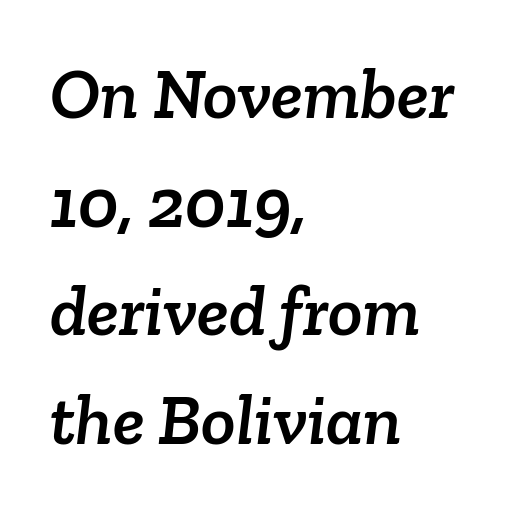
Q: Is the typeface a serif or a sans-serif typeface? A: Serif.
Q: Is the text underlined? A: No.
Q: How is the paragraph aligned? A: Left-aligned.
Q: Is the spacing between letters normal or unusually wide? A: Normal.
Q: Is the spacing between lines tight, normal or loose? A: Normal.
Q: Width (condensed, normal, or wide)? A: Normal.
Q: Stroke contrast? A: Low.
Q: x-height? A: Medium.
Q: Monospaced? A: No.
